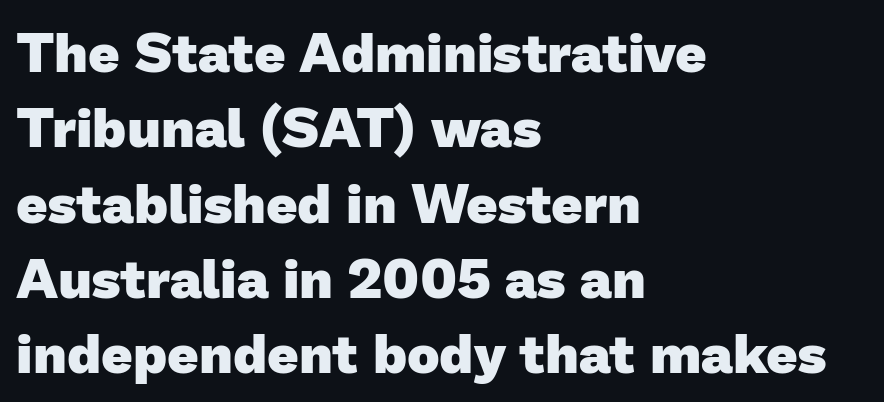
Q: Is the text bold? A: Yes.
Q: Is the typeface a serif or a sans-serif typeface? A: Sans-serif.
Q: Is the text underlined? A: No.
Q: How is the paragraph aligned? A: Left-aligned.
Q: Is the spacing between letters normal or unusually wide? A: Normal.
Q: Is the spacing between lines tight, normal or loose? A: Normal.
Q: Width (condensed, normal, or wide)? A: Normal.
Q: Stroke contrast? A: Low.
Q: x-height? A: Medium.
Q: Monospaced? A: No.
